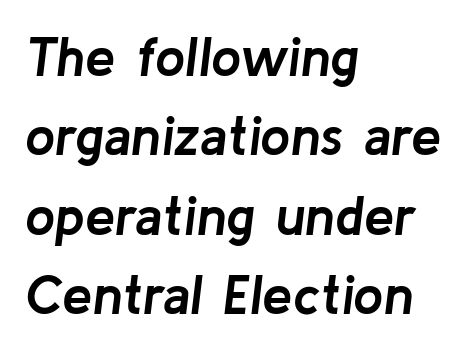
{"italic": "yes", "lean": "right", "slant_degrees": 8, "bold": "yes", "weight": "semibold", "width": "normal", "stroke_contrast": "low", "x_height": "medium", "monospaced": "no", "underline": "no", "align": "left", "line_spacing": "normal", "line_spacing_ratio": 1.47, "letter_spacing": "normal", "letter_spacing_em": 0.0, "glyph_px": 54}
